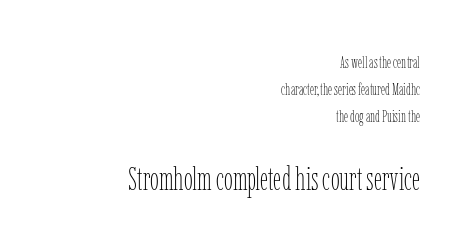
{"italic": "no", "bold": "no", "weight": "thin", "width": "condensed", "stroke_contrast": "low", "x_height": "medium", "monospaced": "no", "underline": "no", "align": "right", "line_spacing": "normal", "line_spacing_ratio": 1.7, "letter_spacing": "normal", "letter_spacing_em": 0.0, "larger_block": "second", "size_ratio": 2.0, "glyph_px": 32}
